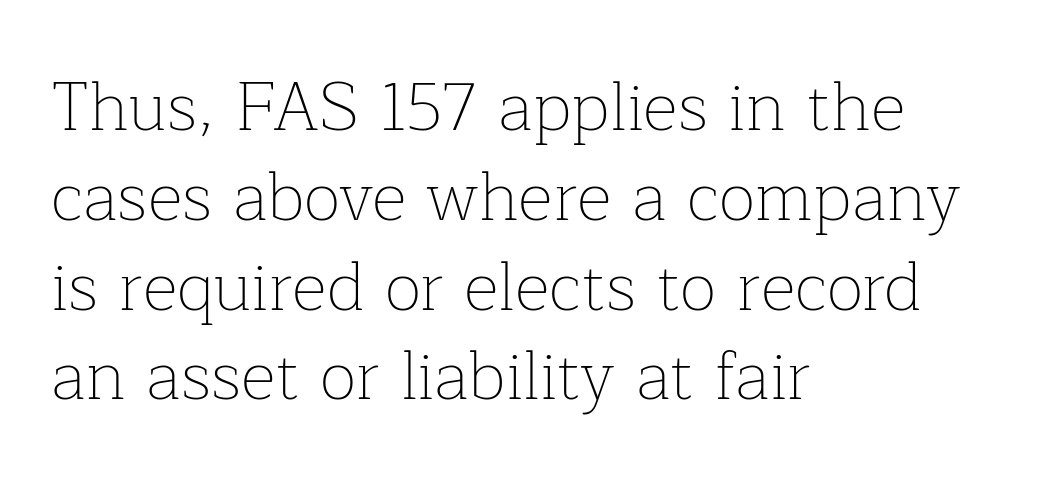
The image shows 68 px thin serif type, upright; set left-aligned, normal line spacing (1.32x), normal letter spacing, not underlined; low stroke contrast and a medium x-height.
